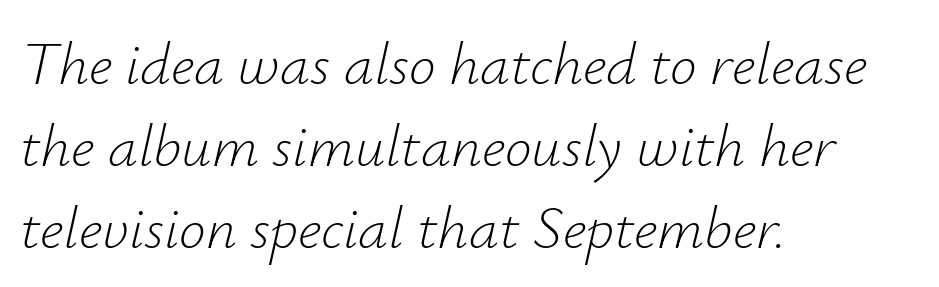
The image shows 60 px light type, italic (leaning right); set left-aligned, normal line spacing (1.37x), normal letter spacing, not underlined; low stroke contrast and a small x-height.
